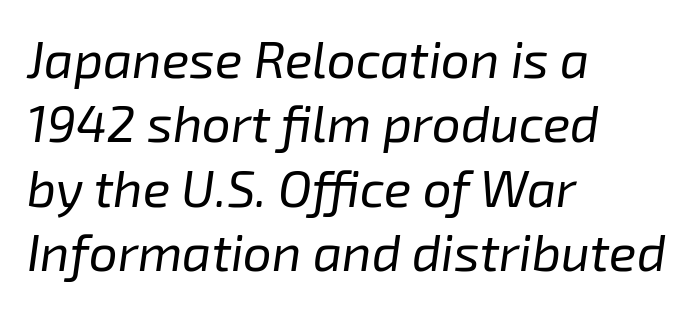
{"italic": "yes", "lean": "right", "slant_degrees": 8, "bold": "no", "weight": "regular", "width": "normal", "stroke_contrast": "low", "x_height": "medium", "monospaced": "no", "underline": "no", "align": "left", "line_spacing": "normal", "line_spacing_ratio": 1.26, "letter_spacing": "normal", "letter_spacing_em": 0.0, "glyph_px": 51}
